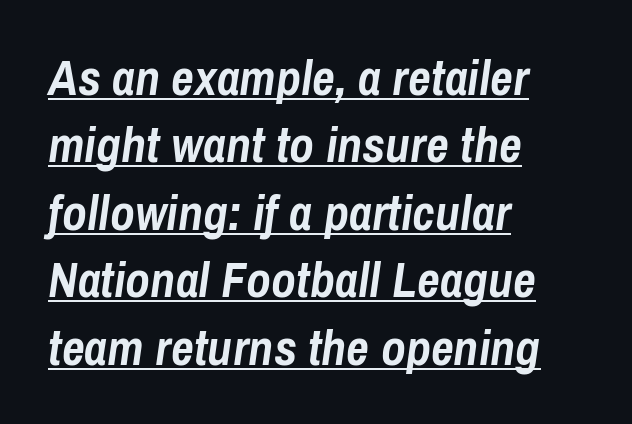
The image shows 50 px semibold, condensed type, italic (leaning right); set left-aligned, normal line spacing (1.35x), normal letter spacing, underlined; low stroke contrast and a medium x-height.
